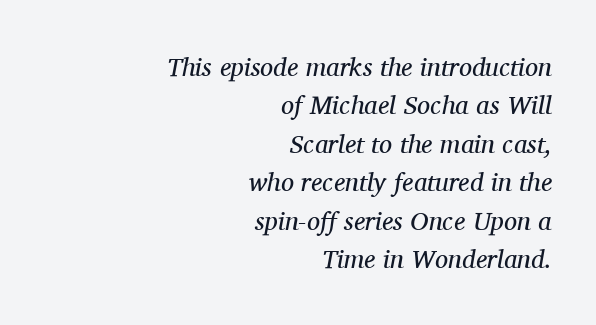
The image shows 26 px text type, italic (leaning right); set right-aligned, normal line spacing (1.48x), normal letter spacing, not underlined.
